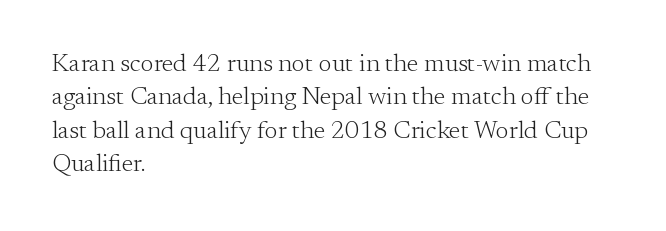
Q: Is the text bold? A: No.
Q: Is the text italic (slanted)? A: No, it is upright.
Q: Is the text underlined? A: No.
Q: How is the paragraph aligned? A: Left-aligned.
Q: Is the spacing between letters normal or unusually wide? A: Normal.
Q: Is the spacing between lines tight, normal or loose? A: Normal.
